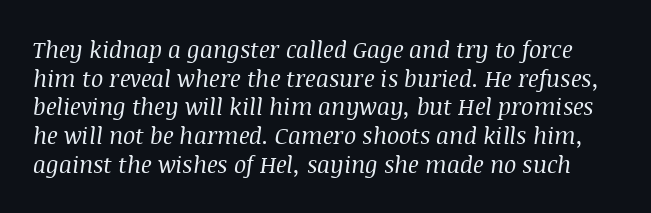
The glyphs look as if they've been sheared to an angle. Weight: not bold — regular or lighter. This block has exactly the height ordinary leading produces. Words float on clear page, feet unadorned. Is the letter spacing exaggerated? No — it looks like the ordinary default.
